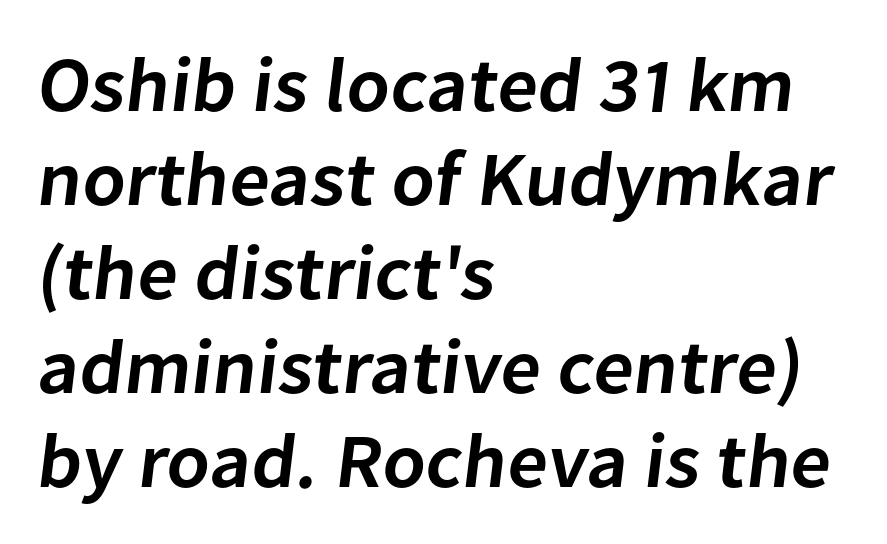
Is the letter spacing exaggerated? No — it looks like the ordinary default. A classic flush-left, rag-right setting is used for this passage. You could not count columns in this text — the font is proportionally spaced. Summary of weight: moderately heavy, a semibold.
